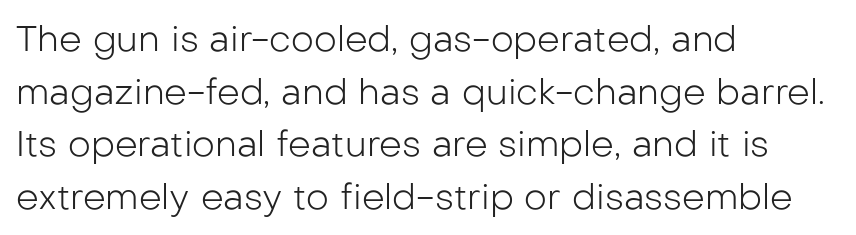
Q: Is the text bold? A: No.
Q: Is the text italic (slanted)? A: No, it is upright.
Q: Is the typeface a serif or a sans-serif typeface? A: Sans-serif.
Q: Is the text underlined? A: No.
Q: How is the paragraph aligned? A: Left-aligned.
Q: Is the spacing between letters normal or unusually wide? A: Normal.
Q: Is the spacing between lines tight, normal or loose? A: Normal.
Q: Width (condensed, normal, or wide)? A: Normal.
Q: Stroke contrast? A: Low.
Q: x-height? A: Medium.
Q: Monospaced? A: No.
